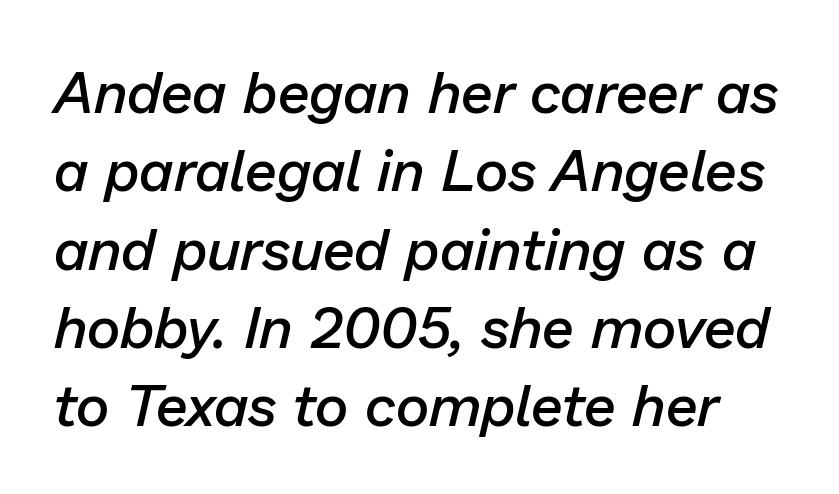
The letters are slanted; this is an italic face. Lines of text with bare space underneath. Students, note that the glyphs here touch the page at normal intervals. Character widths vary here, with narrow letters taking less room than wide ones. The line-height multiplier appears to be the usual default. Firm but not heavy-handed strokes: this text is semibold.
